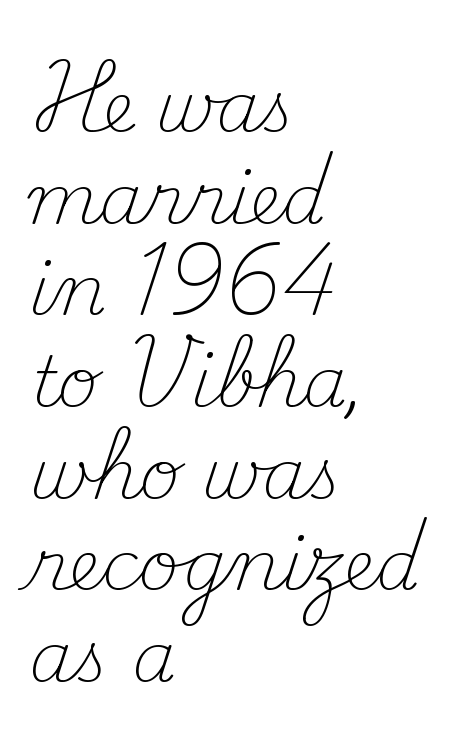
{"serif": "yes", "bold": "no", "weight": "light", "width": "normal", "stroke_contrast": "medium", "x_height": "small", "monospaced": "no", "underline": "no", "align": "left", "line_spacing": "normal", "line_spacing_ratio": 1.31, "letter_spacing": "normal", "letter_spacing_em": 0.0, "glyph_px": 70}
